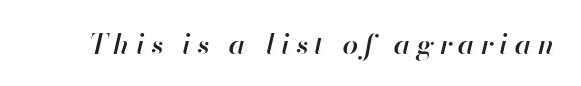
The image shows 28 px semibold type, italic (leaning right); set unusually wide letter spacing (+0.22 em), not underlined; high stroke contrast and a small x-height.
